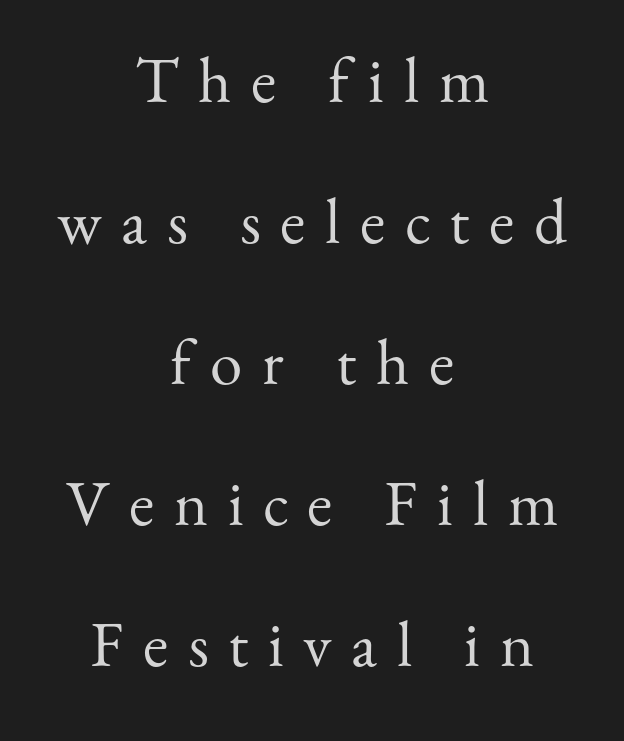
The image shows 65 px regular-weight serif type, upright; set centered, loose line spacing (2.17x), unusually wide letter spacing (+0.3 em), not underlined; medium stroke contrast and a small x-height.
